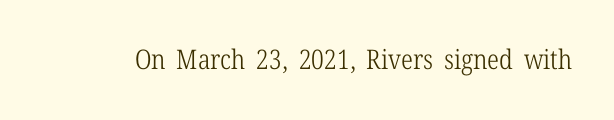
The image shows 27 px text type, upright; set normal letter spacing, not underlined.
